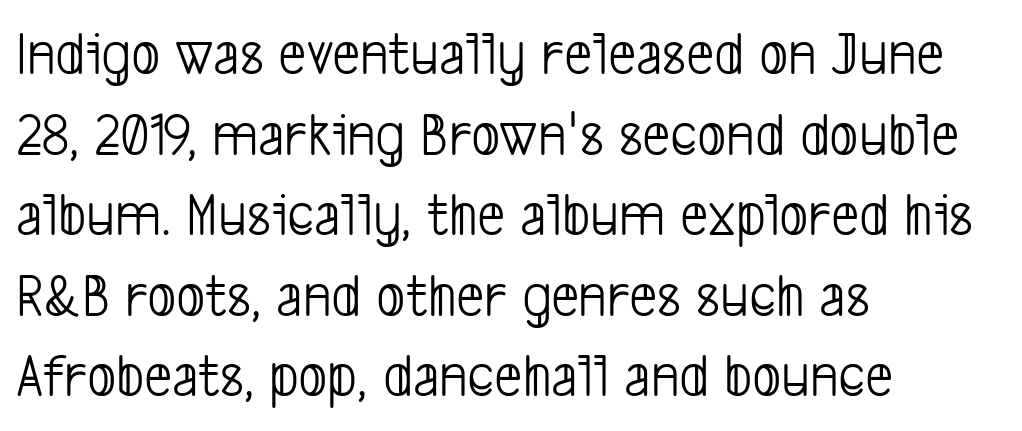
The area under the type is left untouched. There is no visible air inserted between adjacent glyphs. Examine the stroke ends and you'll find no serifs. Summary of vertical rhythm: regular, with standard interline spacing. Ink coverage per letter is moderate at most. The passage is arranged the way most books set body copy — flush left.
